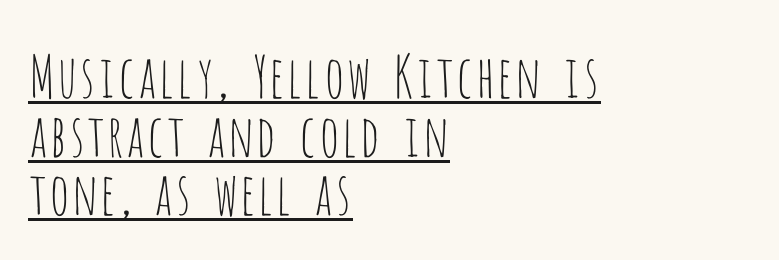
Q: Is the text bold? A: No.
Q: Is the text italic (slanted)? A: No, it is upright.
Q: Is the typeface a serif or a sans-serif typeface? A: Sans-serif.
Q: Is the text underlined? A: Yes.
Q: How is the paragraph aligned? A: Left-aligned.
Q: Is the spacing between letters normal or unusually wide? A: Normal.
Q: Is the spacing between lines tight, normal or loose? A: Tight.
Q: Width (condensed, normal, or wide)? A: Condensed.
Q: Stroke contrast? A: Low.
Q: x-height? A: Large.
Q: Monospaced? A: No.
